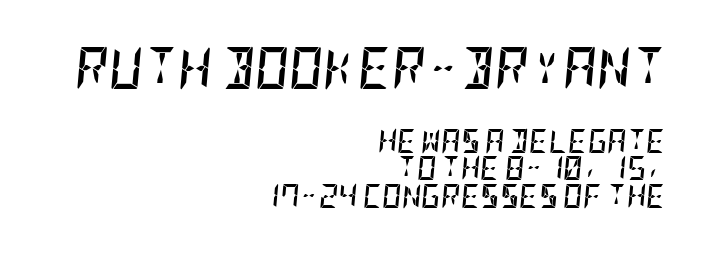
The image shows 42 px semibold, condensed type, italic (leaning right); set right-aligned, tight line spacing (1.15x), normal letter spacing, not underlined; the first (top) block is 1.75x larger; low stroke contrast and a large x-height.
